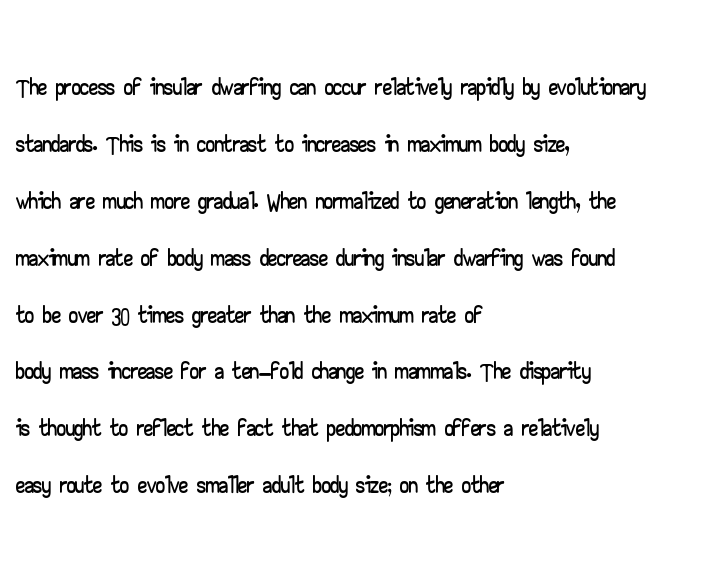
Q: Is the text italic (slanted)? A: No, it is upright.
Q: Is the typeface a serif or a sans-serif typeface? A: Sans-serif.
Q: Is the text underlined? A: No.
Q: How is the paragraph aligned? A: Left-aligned.
Q: Is the spacing between letters normal or unusually wide? A: Normal.
Q: Is the spacing between lines tight, normal or loose? A: Normal.
Q: Width (condensed, normal, or wide)? A: Wide.
Q: Stroke contrast? A: Low.
Q: x-height? A: Small.
Q: Monospaced? A: No.
